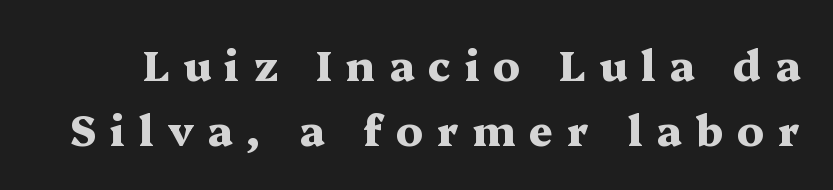
Q: Is the text bold? A: Yes.
Q: Is the text italic (slanted)? A: No, it is upright.
Q: Is the typeface a serif or a sans-serif typeface? A: Serif.
Q: Is the text underlined? A: No.
Q: Is the spacing between letters normal or unusually wide? A: Unusually wide.
Q: Is the spacing between lines tight, normal or loose? A: Normal.
Q: Width (condensed, normal, or wide)? A: Wide.
Q: Stroke contrast? A: Medium.
Q: x-height? A: Medium.
Q: Monospaced? A: No.
